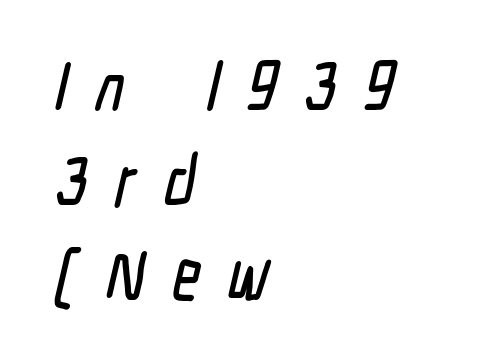
Descenders are the only things crossing below the line. Unlike a traditional serif, this face leaves its strokes unadorned. The lines sit at an ordinary, default distance from one another. One-word summary of the alignment: left.
